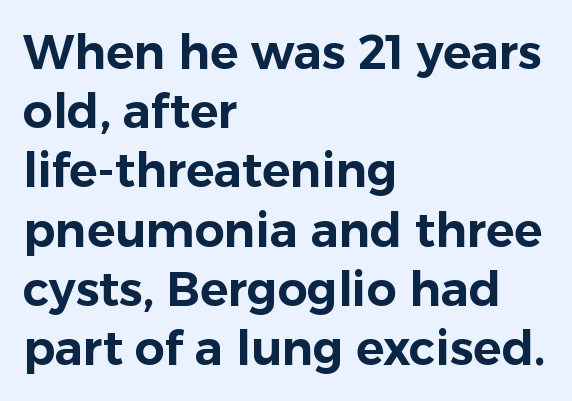
{"serif": "no", "italic": "no", "width": "normal", "stroke_contrast": "low", "x_height": "medium", "monospaced": "no", "underline": "no", "align": "left", "line_spacing": "normal", "line_spacing_ratio": 1.26, "letter_spacing": "normal", "letter_spacing_em": 0.0, "glyph_px": 47}
